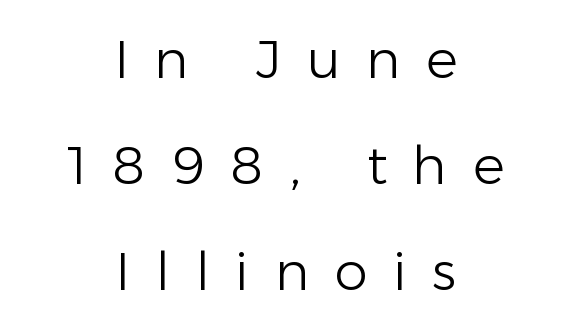
{"serif": "no", "italic": "no", "bold": "no", "weight": "light", "width": "normal", "stroke_contrast": "low", "x_height": "medium", "monospaced": "no", "underline": "no", "align": "center", "line_spacing": "loose", "line_spacing_ratio": 2.0, "letter_spacing": "wide", "letter_spacing_em": 0.48, "glyph_px": 53}
